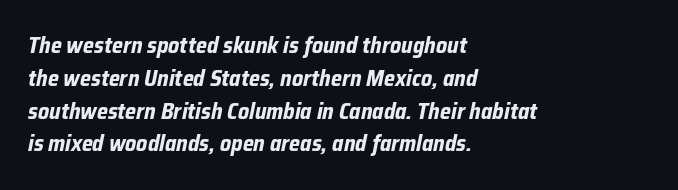
The image shows 22 px bold type, italic (leaning right); set left-aligned, normal line spacing (1.49x), normal letter spacing, not underlined.
